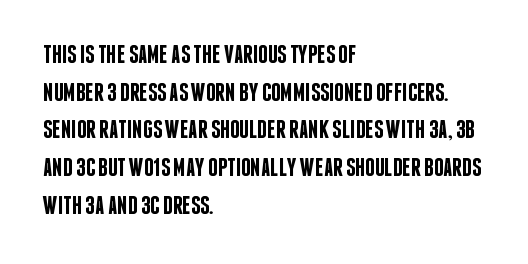
Q: Is the text bold? A: Semi-bold.
Q: Is the text italic (slanted)? A: No, it is upright.
Q: Is the text underlined? A: No.
Q: How is the paragraph aligned? A: Left-aligned.
Q: Is the spacing between letters normal or unusually wide? A: Normal.
Q: Is the spacing between lines tight, normal or loose? A: Normal.
